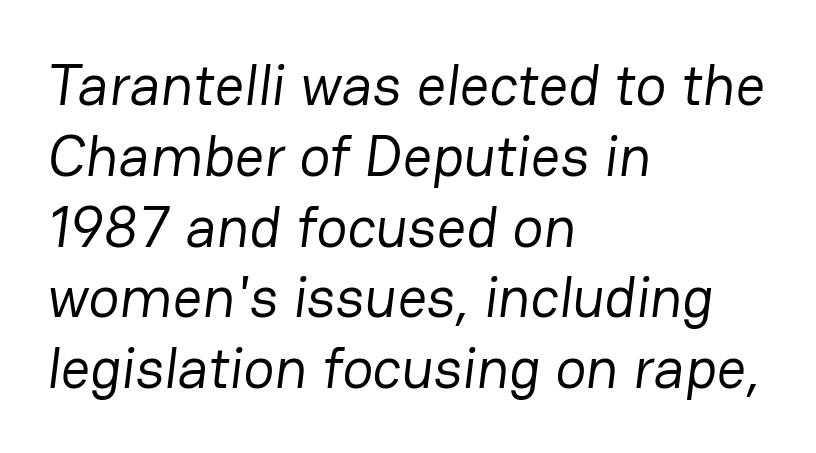
The image shows 58 px regular-weight sans-serif type; set left-aligned, line spacing 1.22x, normal letter spacing, not underlined; low stroke contrast and a medium x-height.
